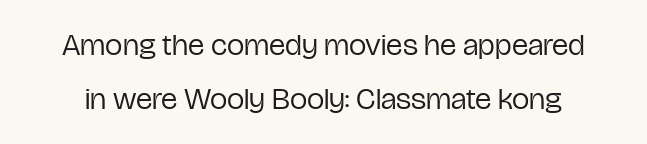
Q: Is the text bold? A: No.
Q: Is the text italic (slanted)? A: No, it is upright.
Q: Is the typeface a serif or a sans-serif typeface? A: Sans-serif.
Q: Is the text underlined? A: No.
Q: Is the spacing between letters normal or unusually wide? A: Normal.
Q: Width (condensed, normal, or wide)? A: Condensed.
Q: Stroke contrast? A: Low.
Q: x-height? A: Medium.
Q: Monospaced? A: No.
